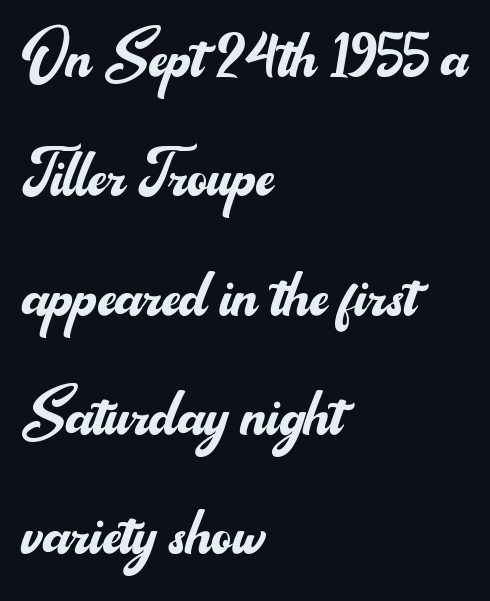
The image shows 78 px regular-weight sans-serif type; set left-aligned, normal line spacing (1.53x), normal letter spacing, not underlined; medium stroke contrast and a small x-height.
